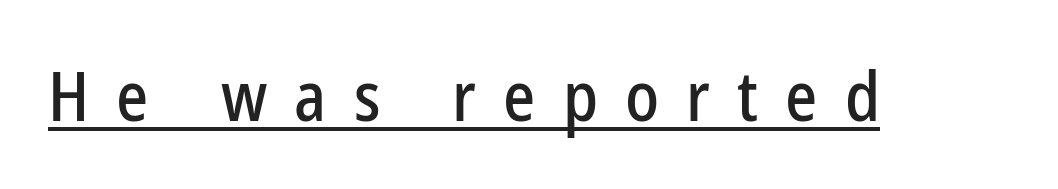
The image shows 68 px condensed sans-serif type, upright; set unusually wide letter spacing (+0.4 em), underlined; low stroke contrast and a medium x-height.
